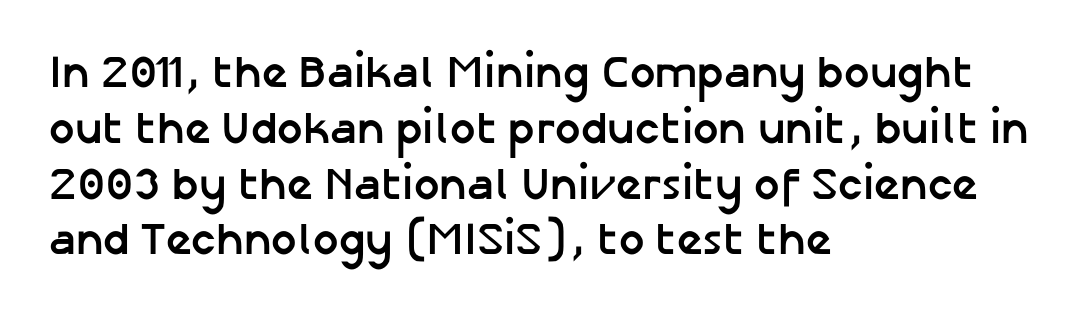
{"serif": "no", "italic": "no", "bold": "yes", "weight": "semibold", "width": "normal", "stroke_contrast": "low", "x_height": "medium", "monospaced": "no", "underline": "no", "align": "left", "line_spacing_ratio": 1.24, "letter_spacing": "normal", "letter_spacing_em": 0.0, "glyph_px": 45}
